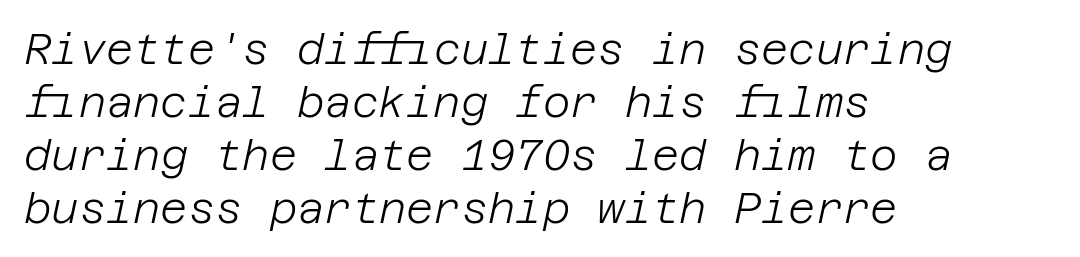
Q: Is the text bold? A: No.
Q: Is the text italic (slanted)? A: Yes, it leans right by about 12 degrees.
Q: Is the text underlined? A: No.
Q: How is the paragraph aligned? A: Left-aligned.
Q: Is the spacing between letters normal or unusually wide? A: Normal.
Q: Is the spacing between lines tight, normal or loose? A: Normal.
Q: Width (condensed, normal, or wide)? A: Normal.
Q: Stroke contrast? A: Low.
Q: x-height? A: Large.
